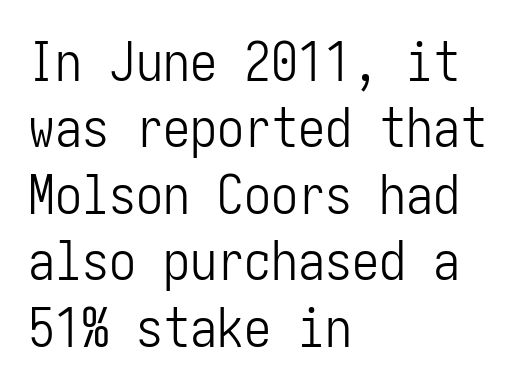
{"serif": "no", "italic": "no", "bold": "no", "weight": "light", "width": "condensed", "stroke_contrast": "low", "x_height": "medium", "underline": "no", "align": "left", "line_spacing_ratio": 1.23, "letter_spacing": "normal", "letter_spacing_em": 0.0, "glyph_px": 54}
